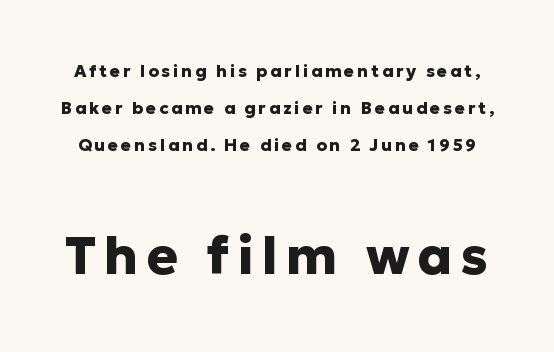
These lines were composed using upright roman letters. The later block is typeset at a bigger size than the earlier block. The sample has been set heavy, in full bold. The string is rendered with underlining switched off. The rendering shows plain stroke endings on the letterforms — a sans-serif design.
